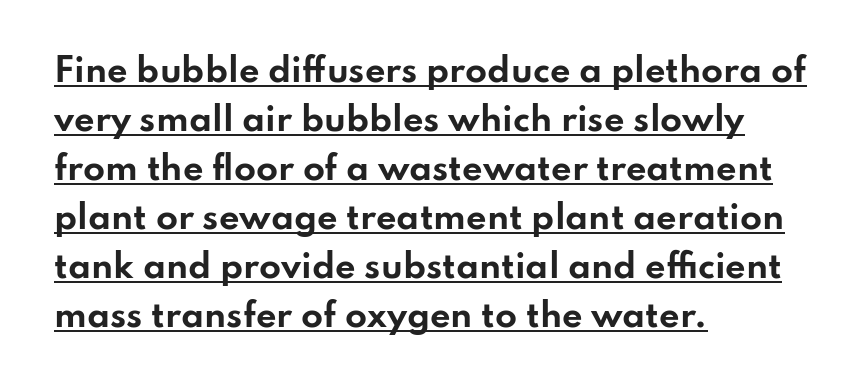
{"serif": "no", "italic": "no", "bold": "yes", "weight": "bold", "width": "wide", "stroke_contrast": "low", "x_height": "small", "monospaced": "no", "underline": "yes", "align": "left", "line_spacing": "normal", "line_spacing_ratio": 1.53, "letter_spacing": "normal", "letter_spacing_em": 0.0, "glyph_px": 32}
